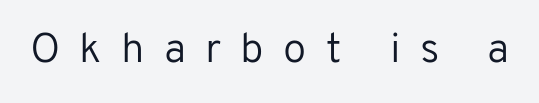
Quick note: not italic, upright. Spacing verdict: proportional, widths tailored to each character. These lines have a slow, spaced-out rhythm from letter to letter. These glyphs show unthickened strokes, regular width or finer. The baseline area is clear.
